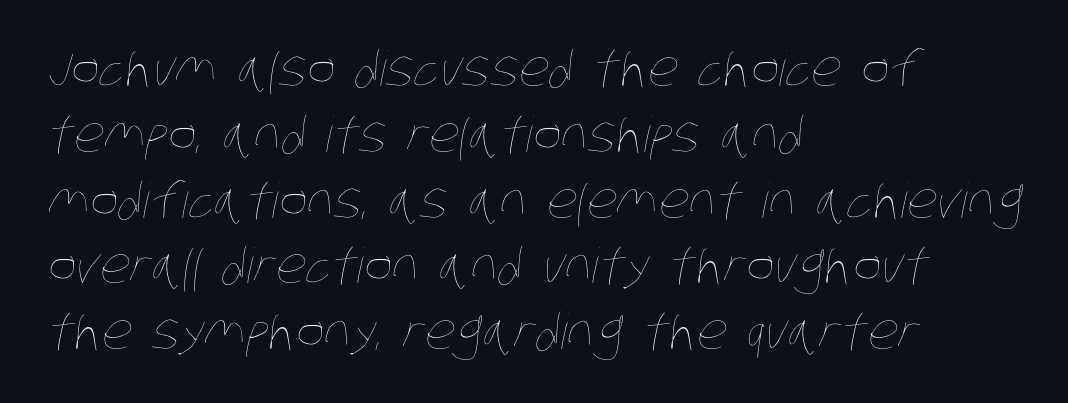
Visually the block forms a straight wall on the left and a jagged coastline on the right. Line spacing here is normal. Underline: absent. The typesetting does not lean heavy: it is not bold.
